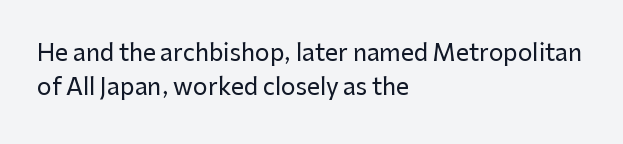
{"italic": "no", "underline": "no", "align": "left", "line_spacing": "normal", "line_spacing_ratio": 1.46, "letter_spacing": "normal", "letter_spacing_em": 0.0, "glyph_px": 23}
